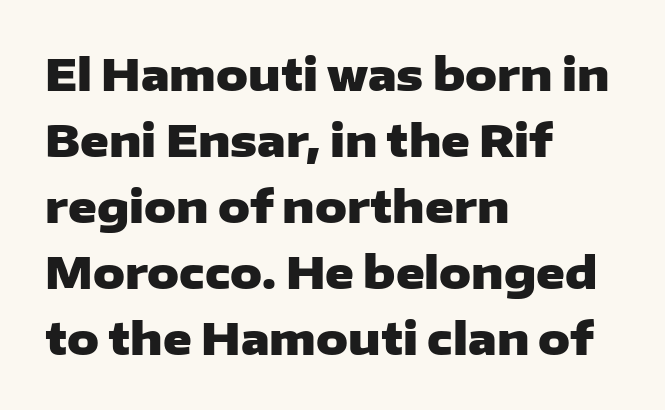
Q: Is the text bold? A: Yes.
Q: Is the text italic (slanted)? A: No, it is upright.
Q: Is the typeface a serif or a sans-serif typeface? A: Sans-serif.
Q: Is the text underlined? A: No.
Q: How is the paragraph aligned? A: Left-aligned.
Q: Is the spacing between letters normal or unusually wide? A: Normal.
Q: Is the spacing between lines tight, normal or loose? A: Normal.
Q: Width (condensed, normal, or wide)? A: Wide.
Q: Stroke contrast? A: Low.
Q: x-height? A: Medium.
Q: Monospaced? A: No.
